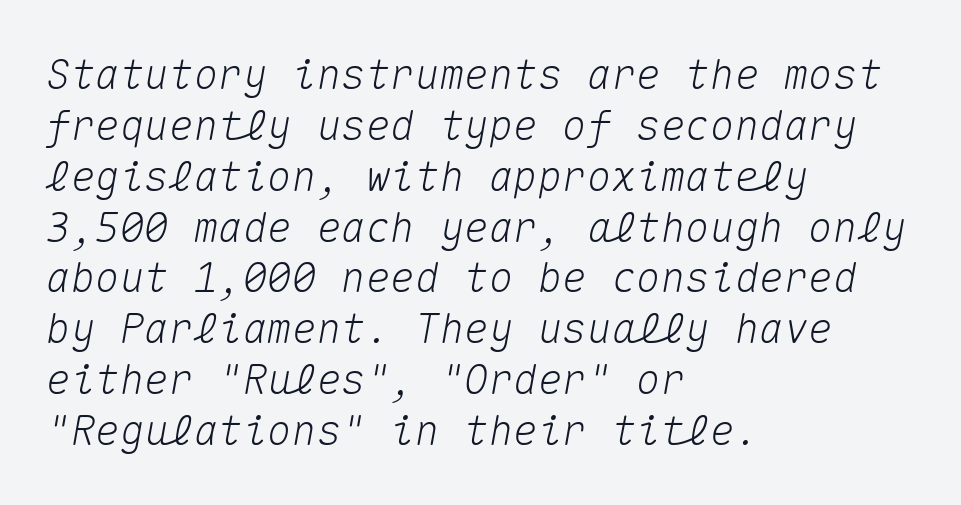
The image shows 41 px text type, italic (leaning right), monospaced; set left-aligned, line spacing 1.24x, normal letter spacing, not underlined; medium stroke contrast and a medium x-height.
